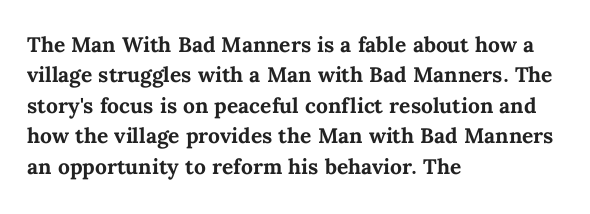
The image shows 21 px bold type, upright; set left-aligned, normal line spacing (1.45x), normal letter spacing, not underlined.
